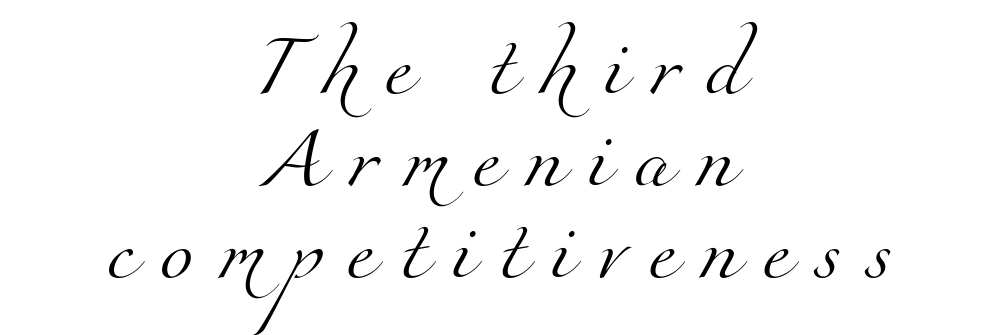
Q: Is the text bold? A: No.
Q: Is the typeface a serif or a sans-serif typeface? A: Serif.
Q: Is the text underlined? A: No.
Q: How is the paragraph aligned? A: Centered.
Q: Is the spacing between letters normal or unusually wide? A: Unusually wide.
Q: Is the spacing between lines tight, normal or loose? A: Normal.
Q: Width (condensed, normal, or wide)? A: Normal.
Q: Stroke contrast? A: Medium.
Q: x-height? A: Small.
Q: Monospaced? A: No.
